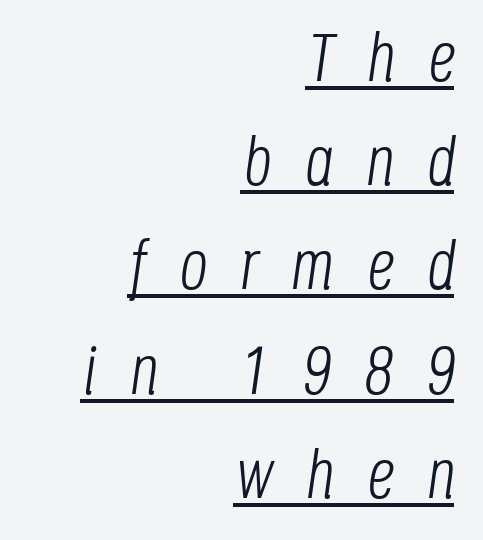
Q: Is the text bold? A: No.
Q: Is the text italic (slanted)? A: Yes, it leans right by about 8 degrees.
Q: Is the text underlined? A: Yes.
Q: How is the paragraph aligned? A: Right-aligned.
Q: Is the spacing between letters normal or unusually wide? A: Unusually wide.
Q: Is the spacing between lines tight, normal or loose? A: Normal.
Q: Width (condensed, normal, or wide)? A: Condensed.
Q: Stroke contrast? A: Low.
Q: x-height? A: Large.
Q: Monospaced? A: No.
